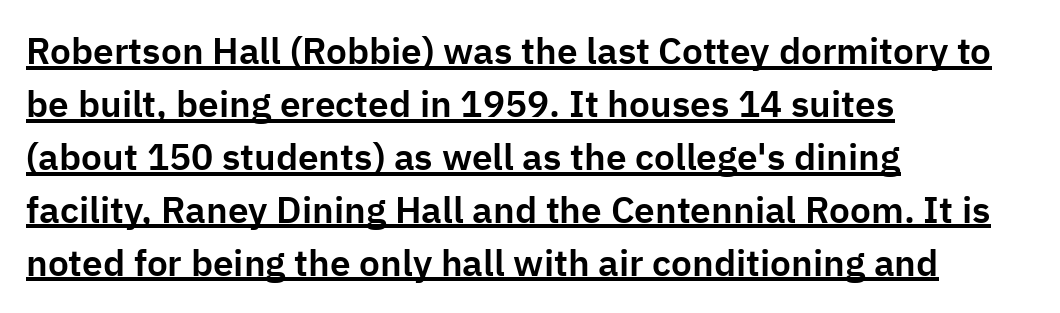
The designer left line spacing at the default. The rag falls on the right side of this text block. Spacing verdict: proportional, widths tailored to each character. Does the lettering tilt? It doesn't — this is upright. Check the space under the baseline: a stroke is drawn there. Default kerning and tracking; the words read as compact shapes.
